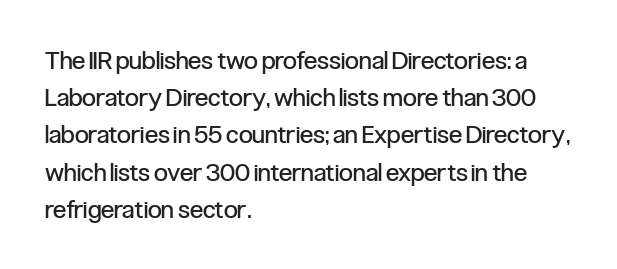
Each new line begins a customary step beneath the previous one. In CSS terms this would be text-align: left. Every character sits straight up, as roman type does. Inter-character spacing is left at the font's built-in metrics.
